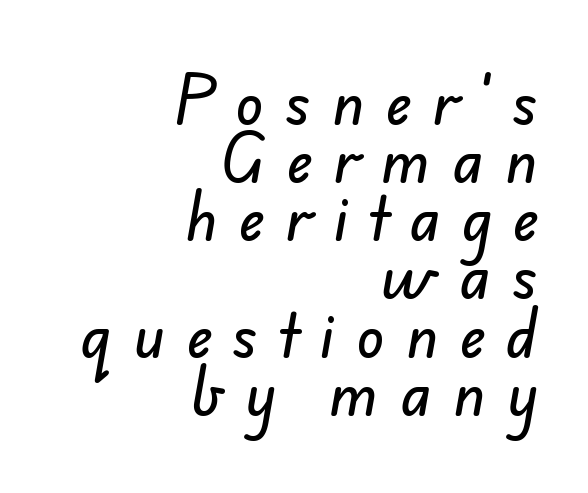
{"serif": "no", "width": "normal", "stroke_contrast": "low", "x_height": "small", "monospaced": "no", "underline": "no", "align": "right", "line_spacing": "tight", "line_spacing_ratio": 1.02, "letter_spacing": "wide", "letter_spacing_em": 0.38, "glyph_px": 57}
